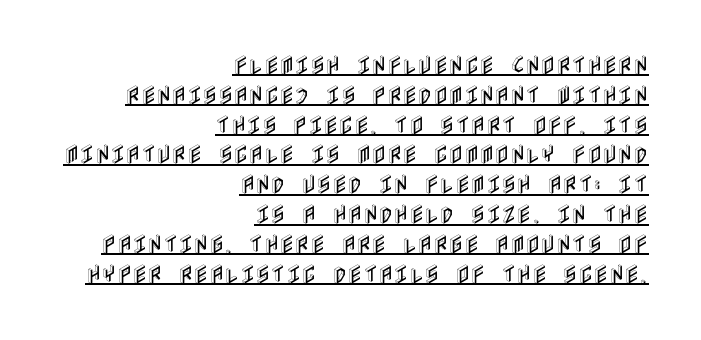
The paragraph shown leans on its right margin. The typesetter has applied underlining to the passage shown. Compared with typical body copy, the letter spacing here is the same. These lines were composed using upright roman letters. One glance says typical: line gaps are just what's usual.
